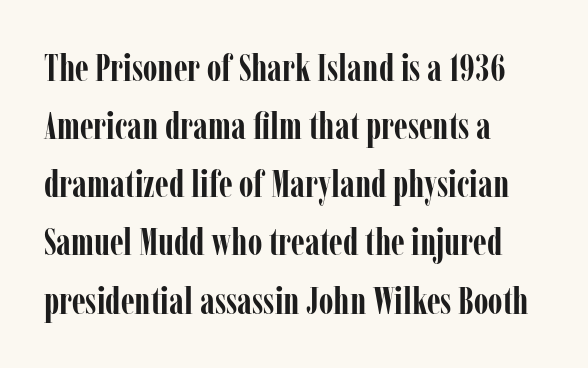
The image shows 38 px semibold, condensed serif type, upright; set left-aligned, normal line spacing (1.53x), normal letter spacing, not underlined; low stroke contrast and a medium x-height.
